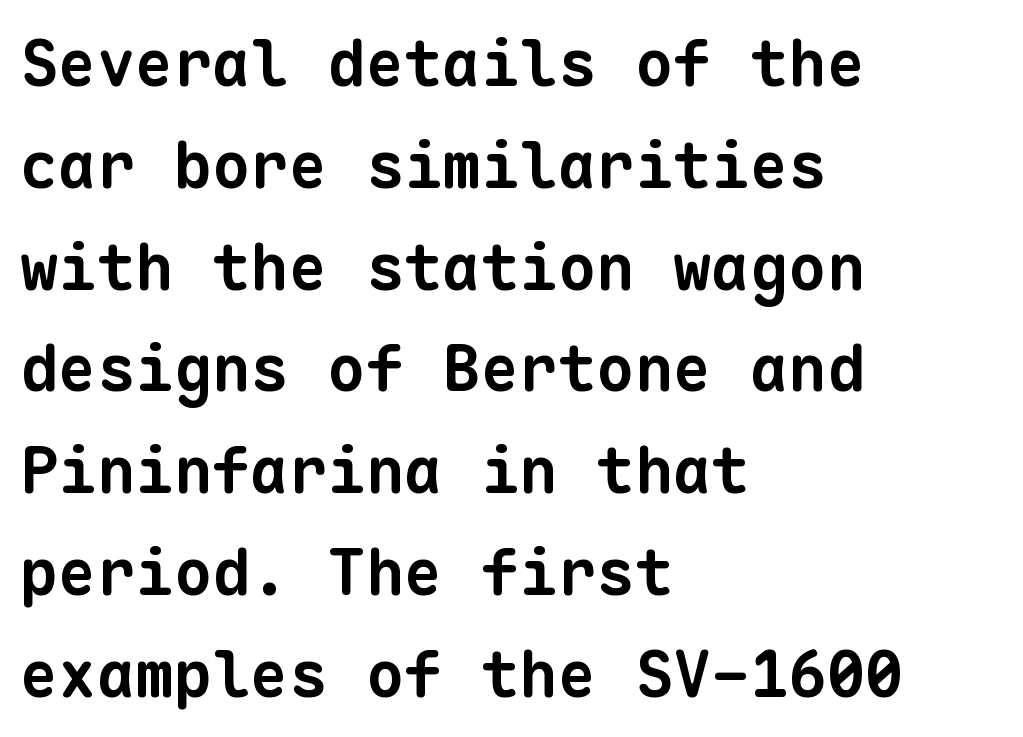
Q: Is the text bold? A: Yes.
Q: Is the typeface a serif or a sans-serif typeface? A: Sans-serif.
Q: Is the text underlined? A: No.
Q: How is the paragraph aligned? A: Left-aligned.
Q: Is the spacing between letters normal or unusually wide? A: Normal.
Q: Is the spacing between lines tight, normal or loose? A: Normal.
Q: Width (condensed, normal, or wide)? A: Normal.
Q: Stroke contrast? A: Low.
Q: x-height? A: Medium.
Q: Monospaced? A: Yes.
